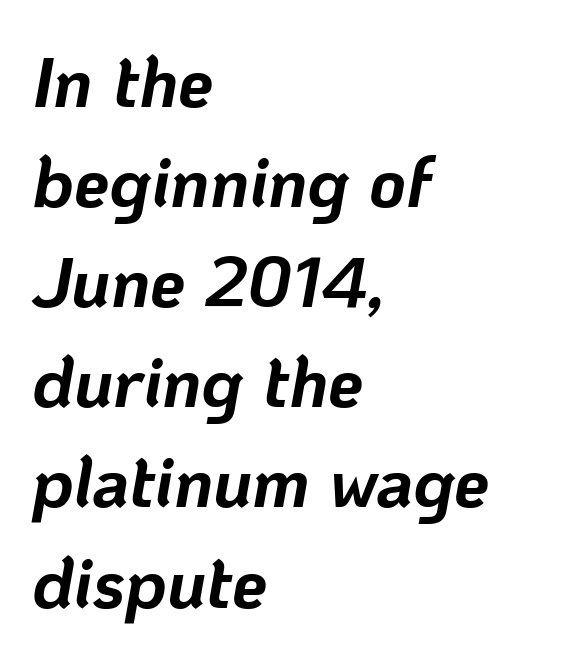
The image shows 71 px bold type, italic (leaning right); set left-aligned, normal line spacing (1.41x), normal letter spacing, not underlined; low stroke contrast and a medium x-height.
